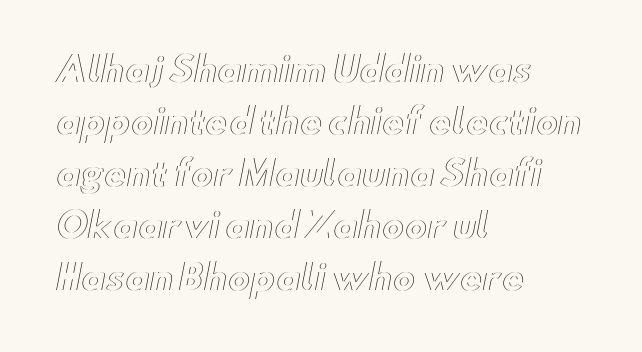
The specimen omits any rule beneath the text block's lines. What stands out about the letter spacing? Nothing — it is the standard amount. Proportional: the letters do not fall into vertical columns. These lines sit exactly where default settings would place them. The lines are quadded left.
